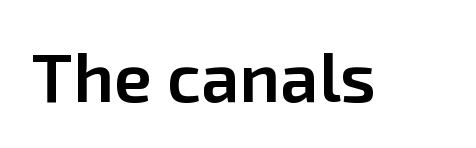
I'd describe the lettering as semibold — firm but not a full bold. Glyph-to-glyph distance matches everyday printed text. The characters display no serif detailing; their extremities are plain. Spacing verdict: proportional, widths tailored to each character. A bare baseline throughout the passage. Posture: upright roman.
